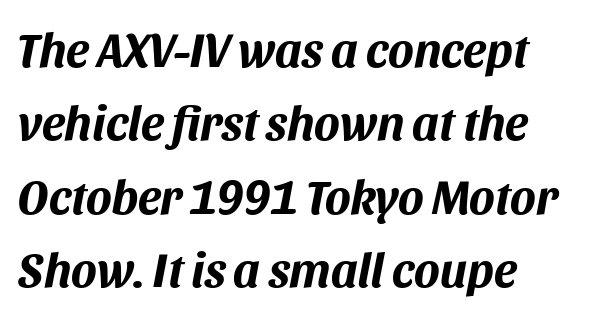
Q: Is the text bold? A: Yes.
Q: Is the text italic (slanted)? A: Yes, it leans right by about 11 degrees.
Q: Is the text underlined? A: No.
Q: How is the paragraph aligned? A: Left-aligned.
Q: Is the spacing between letters normal or unusually wide? A: Normal.
Q: Is the spacing between lines tight, normal or loose? A: Normal.
Q: Width (condensed, normal, or wide)? A: Normal.
Q: Stroke contrast? A: Medium.
Q: x-height? A: Large.
Q: Monospaced? A: No.
